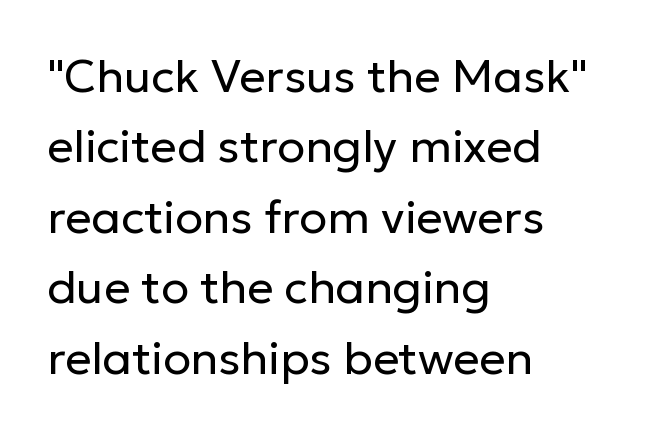
{"serif": "no", "italic": "no", "bold": "no", "weight": "regular", "width": "normal", "stroke_contrast": "low", "x_height": "medium", "monospaced": "no", "underline": "no", "align": "left", "line_spacing": "normal", "line_spacing_ratio": 1.53, "letter_spacing": "normal", "letter_spacing_em": 0.0, "glyph_px": 46}
